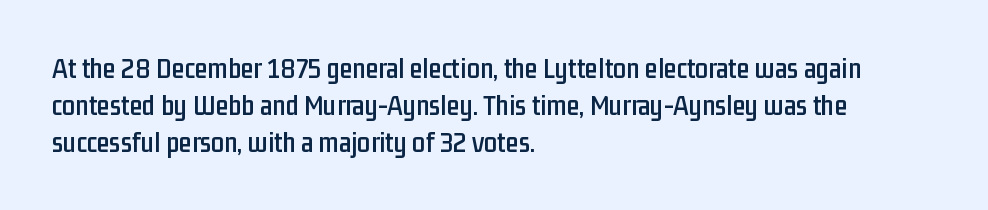
Q: Is the text italic (slanted)? A: No, it is upright.
Q: Is the typeface a serif or a sans-serif typeface? A: Sans-serif.
Q: Is the text underlined? A: No.
Q: How is the paragraph aligned? A: Left-aligned.
Q: Is the spacing between letters normal or unusually wide? A: Normal.
Q: Is the spacing between lines tight, normal or loose? A: Normal.
Q: Width (condensed, normal, or wide)? A: Condensed.
Q: Stroke contrast? A: Low.
Q: x-height? A: Medium.
Q: Monospaced? A: No.
